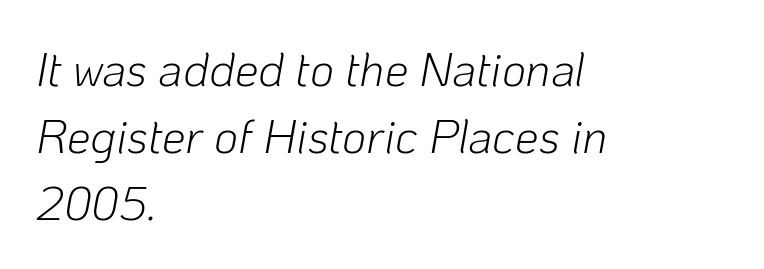
{"italic": "yes", "lean": "right", "slant_degrees": 10, "bold": "no", "weight": "light", "width": "normal", "stroke_contrast": "low", "x_height": "medium", "monospaced": "no", "underline": "no", "align": "left", "line_spacing": "normal", "line_spacing_ratio": 1.43, "letter_spacing": "normal", "letter_spacing_em": 0.0, "glyph_px": 47}
